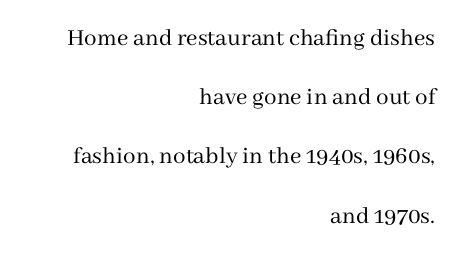
The image shows 25 px text type, upright; set right-aligned, loose line spacing (2.37x), normal letter spacing, not underlined.
